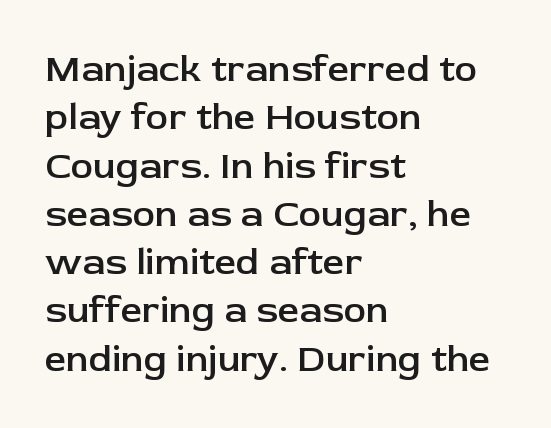
Honestly, the letter spacing is just normal — you wouldn't notice it. Horizontal bands of white between lines are of average thickness. Where is the straight margin? On the left. The passage shown is semibold, sitting just below true bold. Rendered with straight, roman letterforms. Each letter keeps its own natural width here, so spacing adapts to shape.
